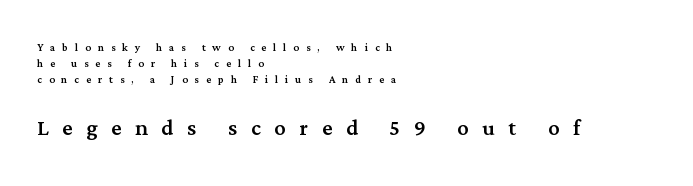
The image shows 28 px serif type, upright; set left-aligned, tight line spacing (1.15x), unusually wide letter spacing (+0.49 em), not underlined; the second (bottom) block is 2.0x larger; medium stroke contrast and a medium x-height.
